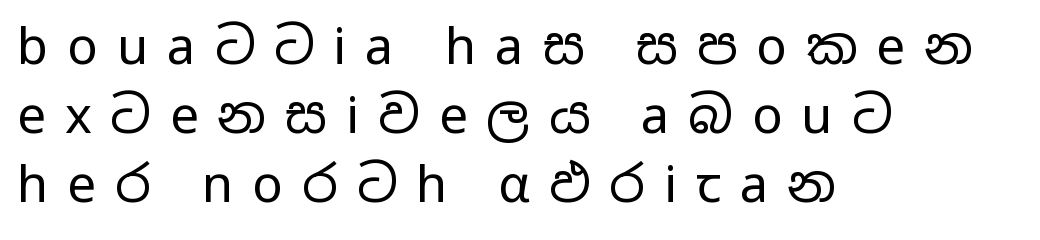
This block has exactly the height ordinary leading produces. Stems and bowls with no extra thickness — not bold. Students, note that the glyphs here are deliberately spaced far apart. The letters carry no serifs — their stems end cleanly without finishing strokes.
